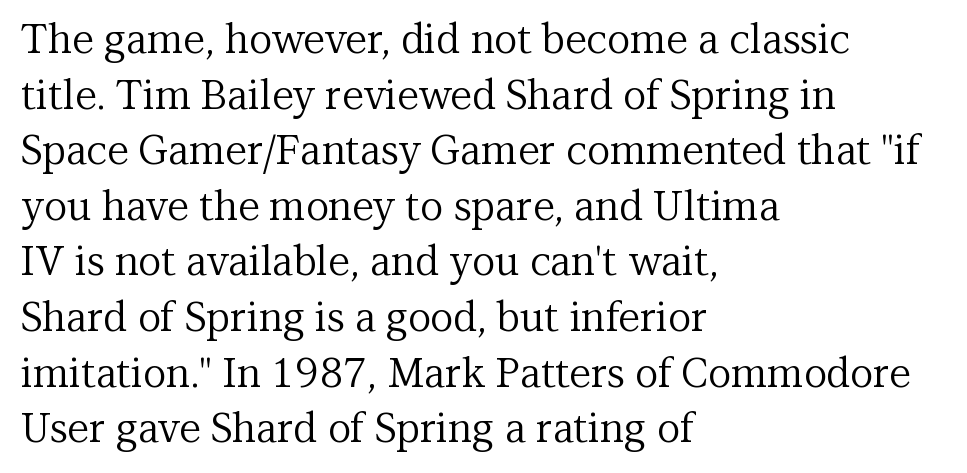
{"serif": "yes", "italic": "no", "bold": "no", "weight": "regular", "width": "normal", "stroke_contrast": "medium", "x_height": "medium", "monospaced": "no", "underline": "no", "align": "left", "line_spacing": "normal", "line_spacing_ratio": 1.39, "letter_spacing": "normal", "letter_spacing_em": 0.0, "glyph_px": 40}
